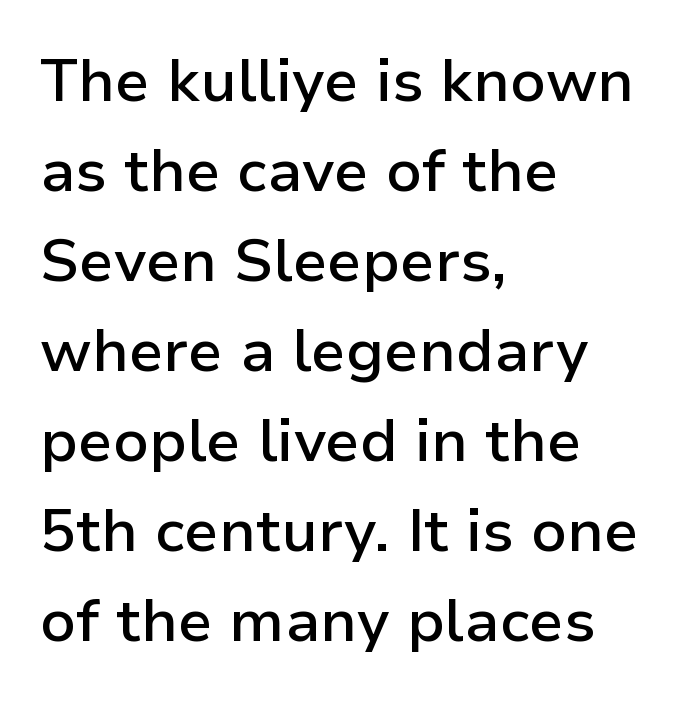
Emphasis by weight is partial: semibold. The typesetter chose a ragged-right arrangement here. Think of a printed novel: that variable character pitch is what you see here. You can tell from the bare stems that sans-serif type was used.
